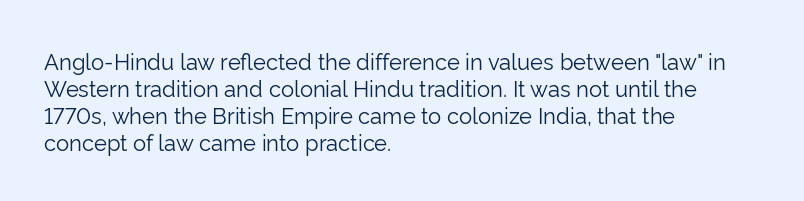
Honestly, the letter spacing is just normal — you wouldn't notice it. A student would call this left alignment; a typographer would say flush left, rag right. The font sits on the lighter half of the weight spectrum, regular included. Just letters on the line, the space beneath them empty.
